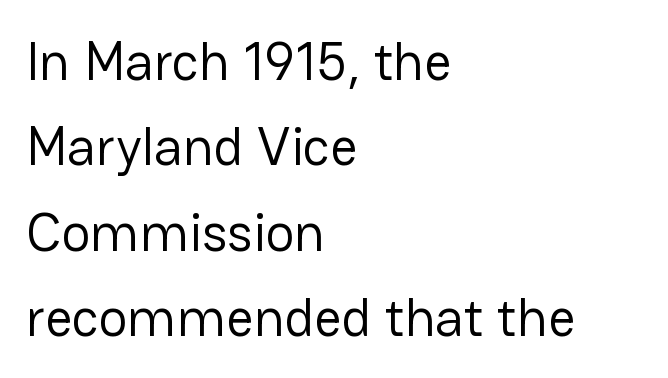
Looks like regular typesetting: each glyph gets only the width it needs. Successive baselines arrive at the customary interval. How are the letters spaced? Ordinarily, with no added tracking. A typesetter would label this face a sans.
